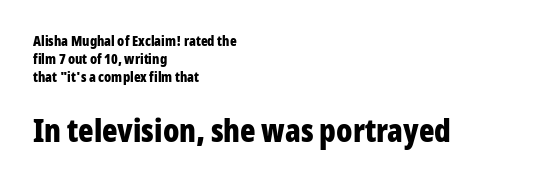
Q: Is the text bold? A: Yes.
Q: Is the text italic (slanted)? A: No, it is upright.
Q: Is the typeface a serif or a sans-serif typeface? A: Sans-serif.
Q: Is the text underlined? A: No.
Q: How is the paragraph aligned? A: Left-aligned.
Q: Is the spacing between letters normal or unusually wide? A: Normal.
Q: Is the spacing between lines tight, normal or loose? A: Normal.
Q: Which block of text is set in a larger size, the first (top) or the second (bottom)? A: The second (bottom) one.
Q: Width (condensed, normal, or wide)? A: Condensed.
Q: Stroke contrast? A: Low.
Q: x-height? A: Medium.
Q: Monospaced? A: No.
